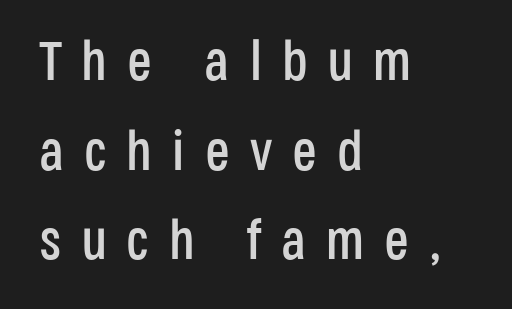
Bare-footed words on every line. Grotesque or geometric, the face here clearly has no serifs. A typesetter would call this proportional, since set widths differ per character. Every stem runs plumb, perpendicular to the baseline. One-word summary of the alignment: left.
